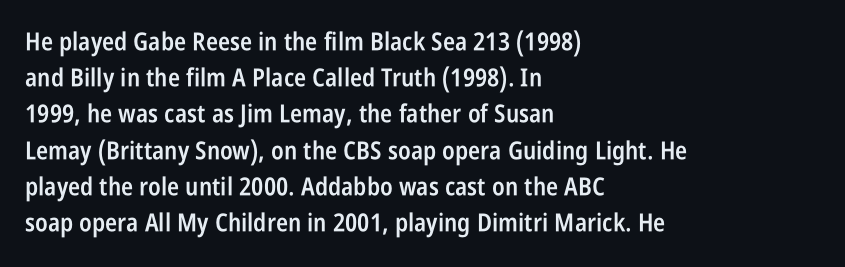
Q: Is the text bold? A: Semi-bold.
Q: Is the text italic (slanted)? A: No, it is upright.
Q: Is the text underlined? A: No.
Q: How is the paragraph aligned? A: Left-aligned.
Q: Is the spacing between letters normal or unusually wide? A: Normal.
Q: Is the spacing between lines tight, normal or loose? A: Normal.
